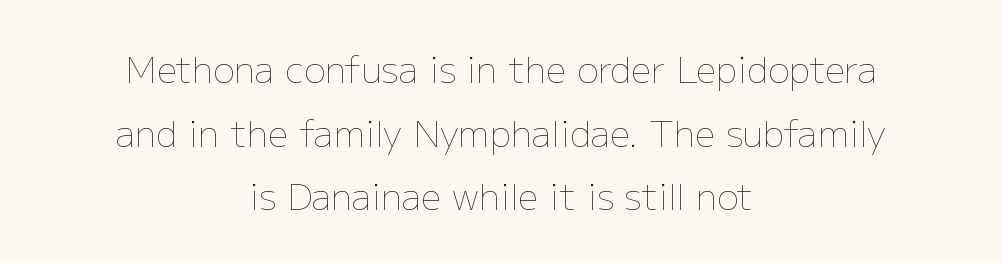
Does the copy run flush right? No — it is centered line by line. The letterforms sit at book weight or below. In terms of posture, this sample is upright. Nobody touched the tracking dial on this one.
